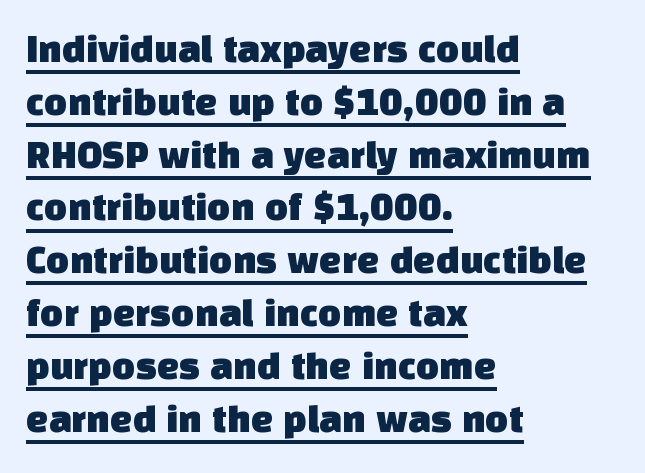
{"serif": "no", "width": "normal", "stroke_contrast": "low", "x_height": "large", "monospaced": "no", "underline": "yes", "align": "left", "line_spacing": "normal", "line_spacing_ratio": 1.32, "letter_spacing": "normal", "letter_spacing_em": 0.0, "glyph_px": 40}
